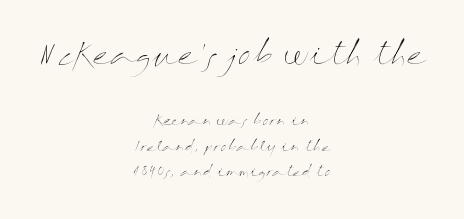
Inter-character spacing is left at the font's built-in metrics. Lines of text with bare space underneath. Between these two stacked blocks, the higher one wins on size. Spacing verdict: proportional, widths tailored to each character. Alignment: centered. No chunkiness to these letters — they're not bold.
